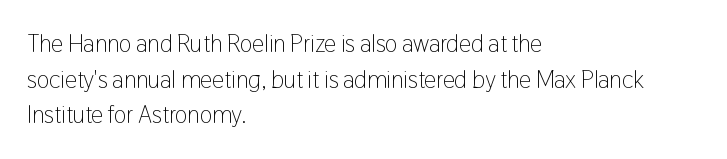
No italicization has been applied; the sample stays upright. Each line starts at the same left margin while the right side varies. Weight: regular or lighter. Compared with typical paragraphs, the rows here are spaced about the same. No extra tracking has been applied to these lines. Any mark beneath the type? The region is blank.
